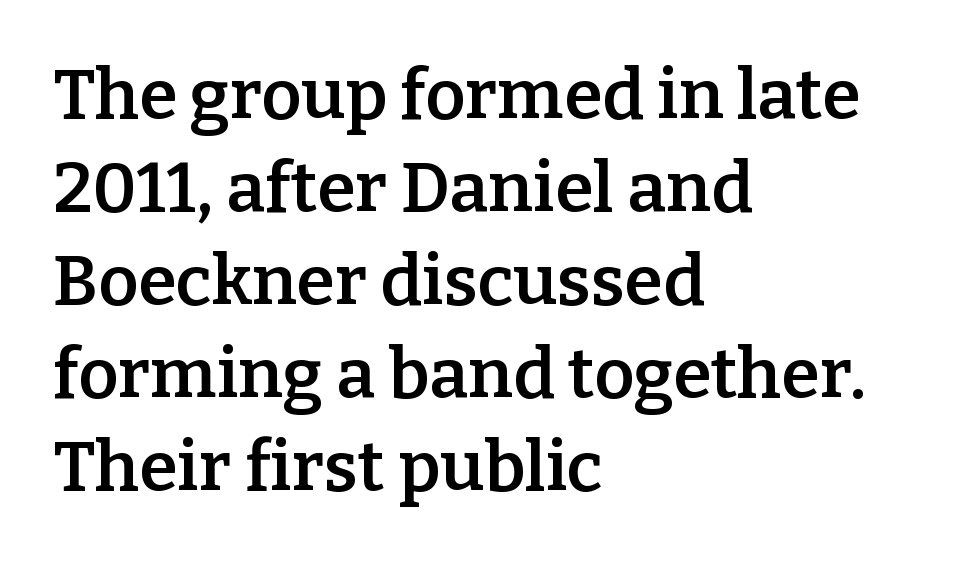
{"serif": "yes", "italic": "no", "bold": "semi", "weight": "semibold", "width": "normal", "stroke_contrast": "low", "x_height": "medium", "monospaced": "no", "underline": "no", "align": "left", "line_spacing": "normal", "line_spacing_ratio": 1.33, "letter_spacing": "normal", "letter_spacing_em": 0.0, "glyph_px": 70}
